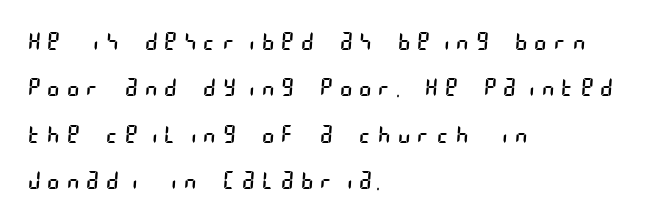
This reads as an unemphasized weight, regular at the heaviest. Plain, unruled lines of type. The rag falls on the right side of this text block. This rendering widens character spacing well past its baseline value.
